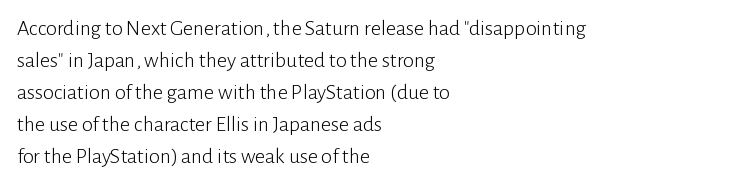
The image shows 22 px text type, upright; set left-aligned, normal line spacing (1.45x), normal letter spacing, not underlined.
